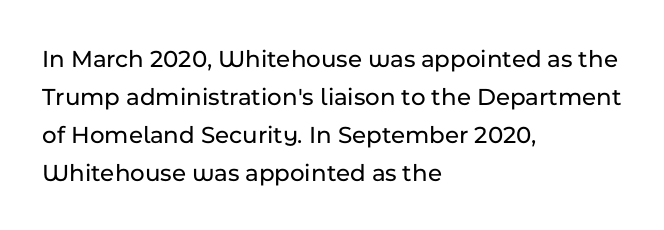
{"italic": "no", "underline": "no", "align": "left", "line_spacing": "normal", "line_spacing_ratio": 1.52, "letter_spacing": "normal", "letter_spacing_em": 0.0, "glyph_px": 25}
